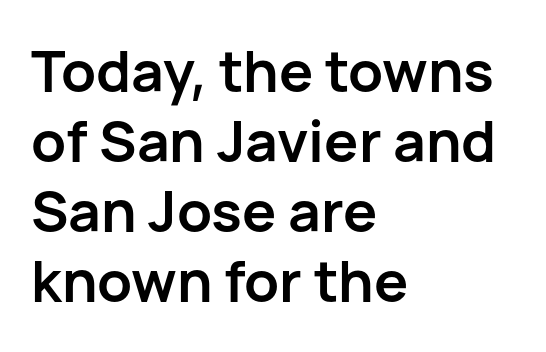
{"serif": "no", "italic": "no", "bold": "yes", "weight": "semibold", "width": "normal", "stroke_contrast": "low", "x_height": "medium", "monospaced": "no", "underline": "no", "align": "left", "line_spacing_ratio": 1.23, "letter_spacing": "normal", "letter_spacing_em": 0.0, "glyph_px": 57}
